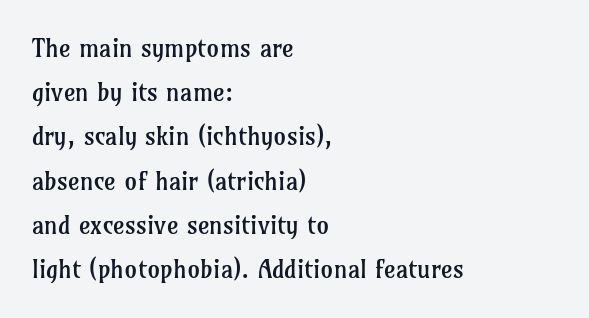
The typography opts for an upright posture over an oblique one. Compared with a centered layout, this one pins lines to the left instead. A quiet, ordinary-to-light weight characterises the typeface. Bare-footed words on every line. Letter spacing: default.
